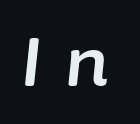
Each letter keeps its own natural width here, so spacing adapts to shape. Notice how the stems are inclined rather than vertical — that's the hallmark of italics. Bare-footed words on every line. What stands out about the letter spacing? Its width — letters are far apart.
